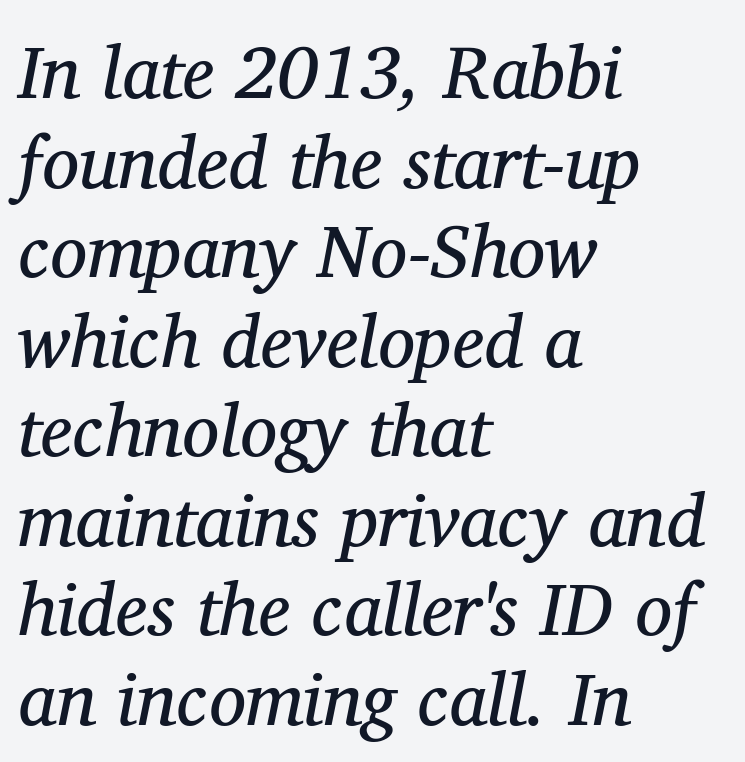
Stroke terminals: seriffed. The specimen omits any rule beneath the text block's lines. The passage shown has conventional tracking throughout. Letters have the restrained weight of plain body copy at most.
